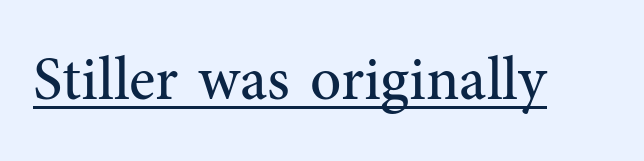
In designer terms, the underline attribute is active on this setting. Heft: none added — not bold. Here the designer chose a conventional face with non-uniform glyph widths. The passage shown is typeset with a serif family.
